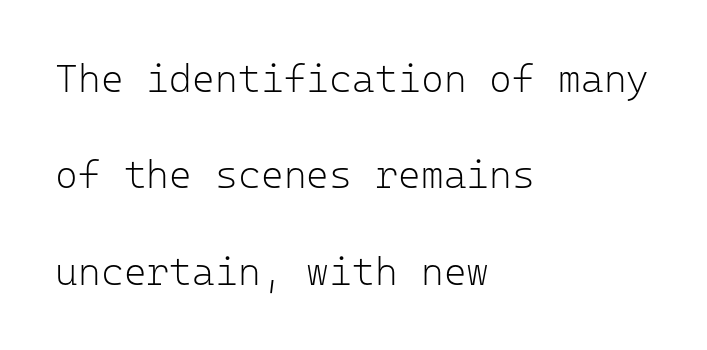
{"serif": "no", "italic": "no", "bold": "no", "weight": "light", "width": "normal", "stroke_contrast": "low", "x_height": "medium", "monospaced": "yes", "underline": "no", "align": "left", "line_spacing": "loose", "line_spacing_ratio": 2.47, "letter_spacing": "normal", "letter_spacing_em": 0.0, "glyph_px": 39}
